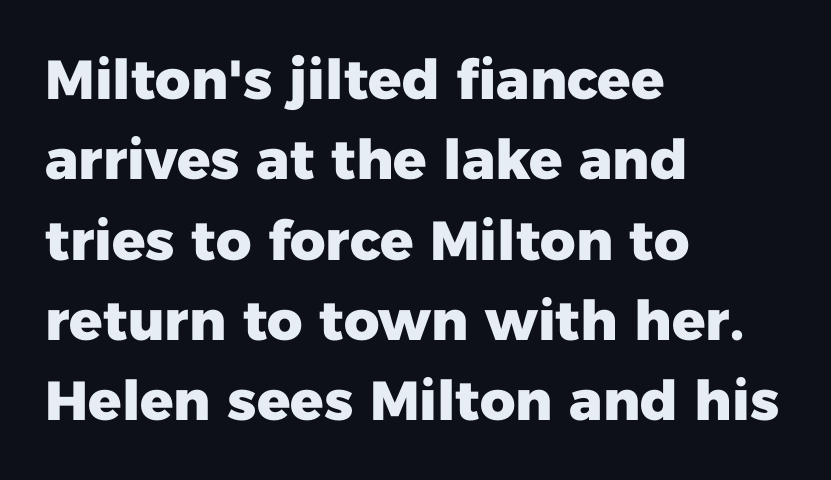
Q: Is the text bold? A: Yes.
Q: Is the text italic (slanted)? A: No, it is upright.
Q: Is the typeface a serif or a sans-serif typeface? A: Sans-serif.
Q: Is the text underlined? A: No.
Q: How is the paragraph aligned? A: Left-aligned.
Q: Is the spacing between letters normal or unusually wide? A: Normal.
Q: Is the spacing between lines tight, normal or loose? A: Normal.
Q: Width (condensed, normal, or wide)? A: Normal.
Q: Stroke contrast? A: Low.
Q: x-height? A: Medium.
Q: Monospaced? A: No.
